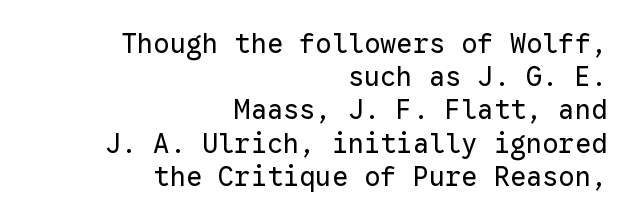
The image shows 27 px text type, upright; set right-aligned, line spacing 1.23x, normal letter spacing, not underlined.
